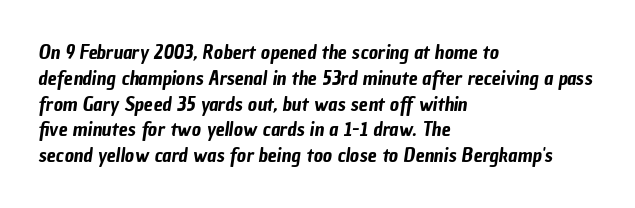
The image shows 20 px text type; set left-aligned, normal line spacing (1.29x), normal letter spacing, not underlined.
